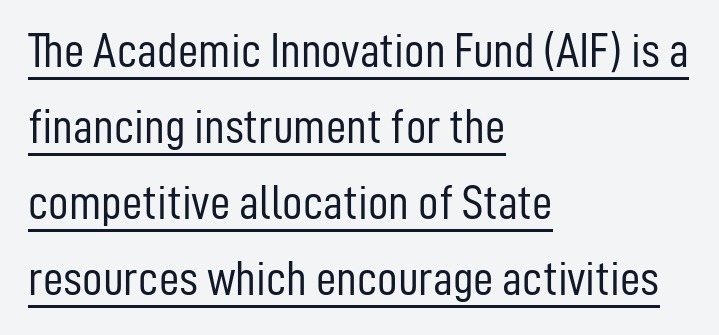
Every row of glyphs begins at an identical x-position on the left. The letters stand straight up with perfectly vertical stems. Between one letter and the next there's only the usual sliver of space. The passage shown is typeset with a sans-serif family. The passage shown is not bold in any degree.
